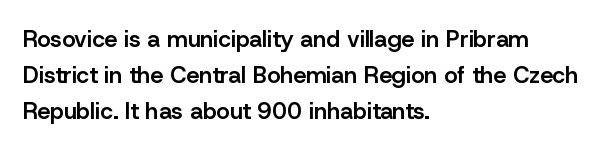
The image shows 23 px text type, upright; set left-aligned, normal line spacing (1.57x), normal letter spacing, not underlined.
